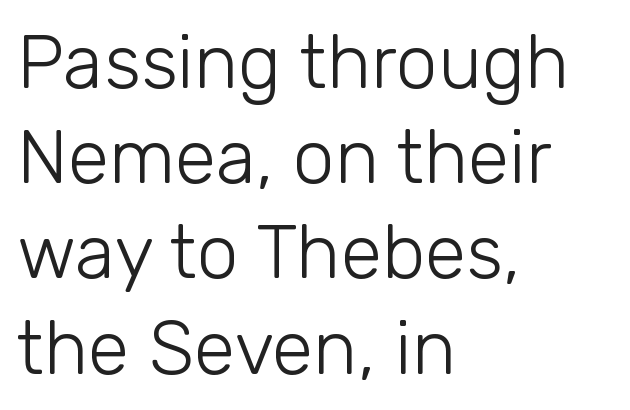
Q: Is the text bold? A: No.
Q: Is the text italic (slanted)? A: No, it is upright.
Q: Is the typeface a serif or a sans-serif typeface? A: Sans-serif.
Q: Is the text underlined? A: No.
Q: How is the paragraph aligned? A: Left-aligned.
Q: Is the spacing between letters normal or unusually wide? A: Normal.
Q: Is the spacing between lines tight, normal or loose? A: Normal.
Q: Width (condensed, normal, or wide)? A: Normal.
Q: Stroke contrast? A: Low.
Q: x-height? A: Medium.
Q: Monospaced? A: No.
